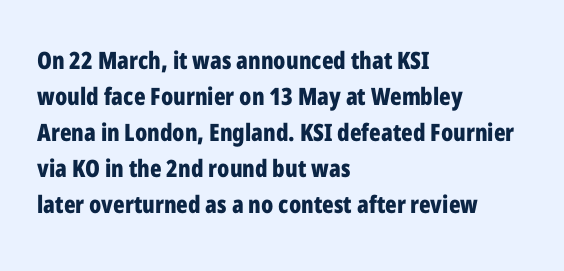
{"italic": "no", "bold": "yes", "underline": "no", "align": "left", "line_spacing": "normal", "line_spacing_ratio": 1.5, "letter_spacing": "normal", "letter_spacing_em": 0.0, "glyph_px": 24}
